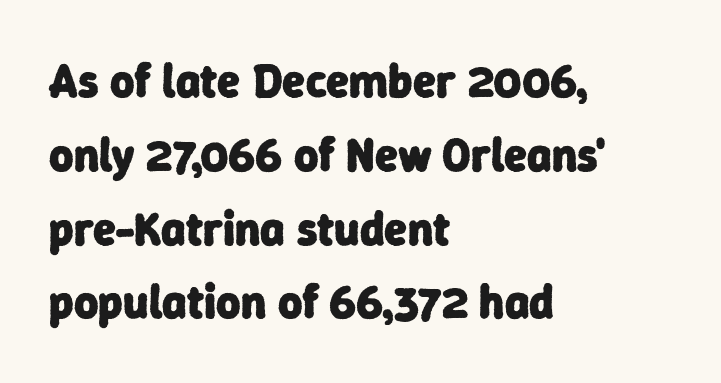
The face used here is a sans, in the tradition of grotesques and geometrics. A dark, heavy texture on the line: the type is bold. Evenly set lines give the paragraph a standard silhouette. Honestly, the letter spacing is just normal — you wouldn't notice it. The face used here is proportionally spaced, like ordinary book or web type. Lines of text with bare space underneath.
